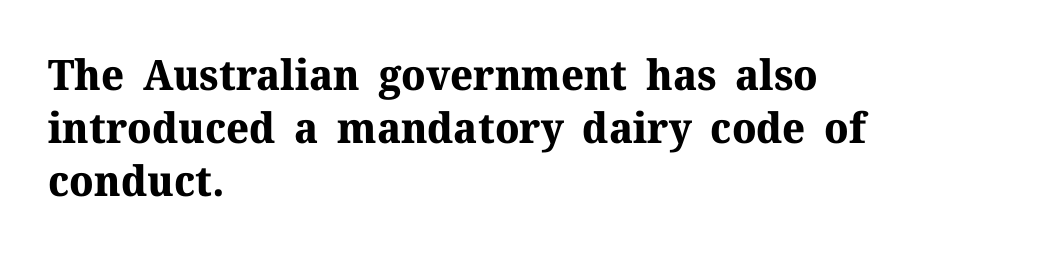
{"serif": "yes", "italic": "no", "bold": "yes", "weight": "bold", "width": "normal", "stroke_contrast": "medium", "x_height": "medium", "monospaced": "no", "underline": "no", "align": "left", "line_spacing": "normal", "line_spacing_ratio": 1.26, "letter_spacing": "normal", "letter_spacing_em": 0.0, "glyph_px": 42}
